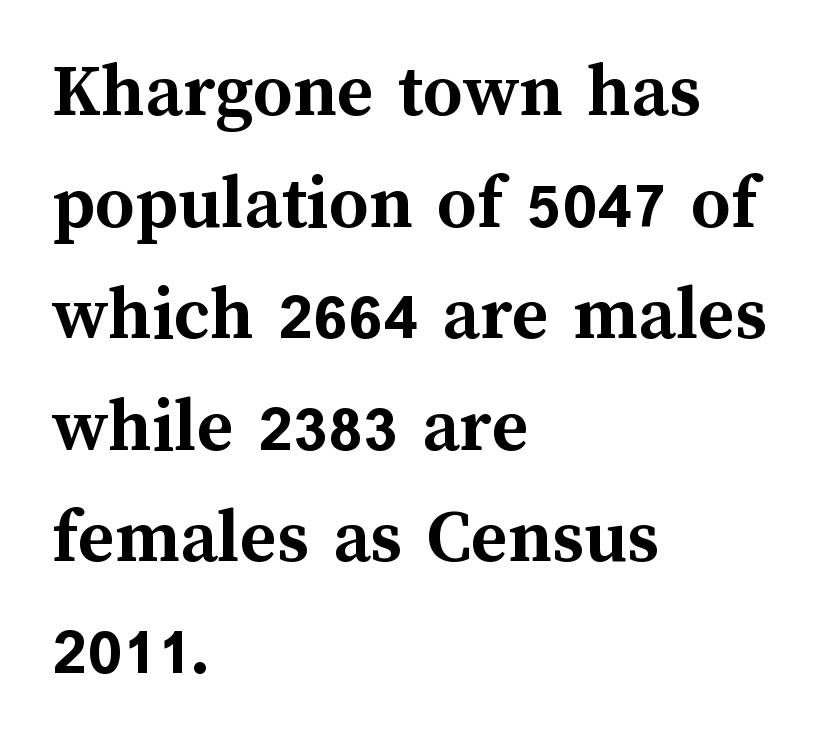
Q: Is the text bold? A: Yes.
Q: Is the text italic (slanted)? A: No, it is upright.
Q: Is the text underlined? A: No.
Q: How is the paragraph aligned? A: Left-aligned.
Q: Is the spacing between letters normal or unusually wide? A: Normal.
Q: Is the spacing between lines tight, normal or loose? A: Normal.
Q: Width (condensed, normal, or wide)? A: Normal.
Q: Stroke contrast? A: Medium.
Q: x-height? A: Medium.
Q: Monospaced? A: No.
